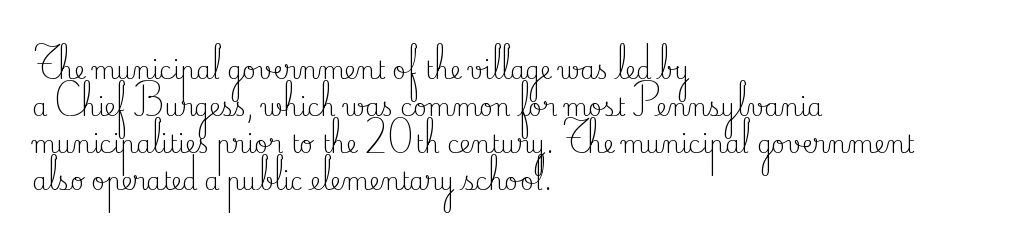
The image shows 24 px text type, upright; set left-aligned, normal line spacing (1.54x), normal letter spacing, not underlined.
